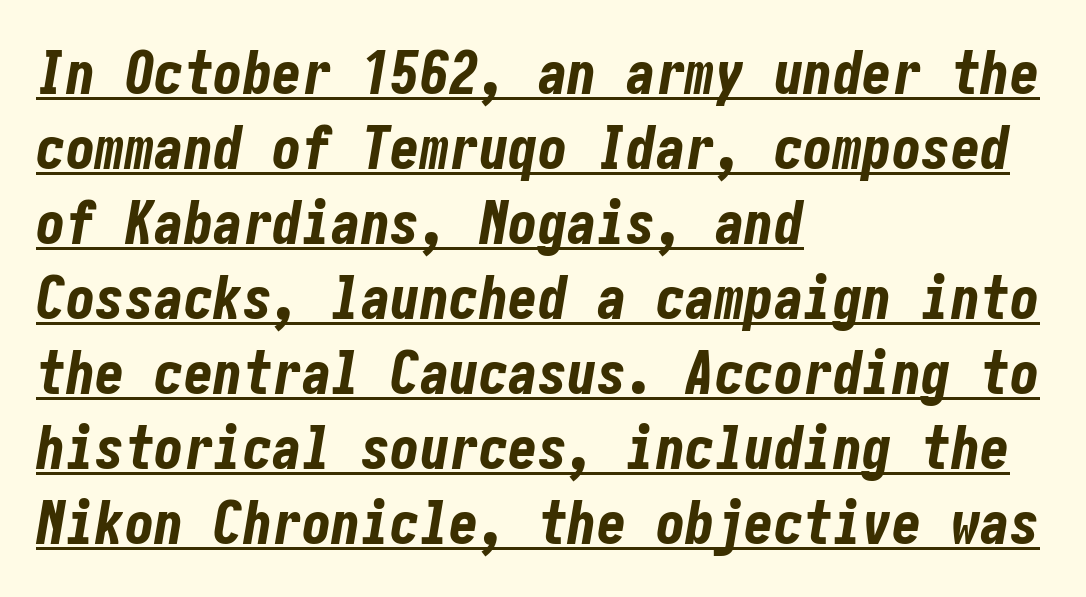
Q: Is the text bold? A: Yes.
Q: Is the text italic (slanted)? A: Yes, it leans right by about 10 degrees.
Q: Is the text underlined? A: Yes.
Q: How is the paragraph aligned? A: Left-aligned.
Q: Is the spacing between letters normal or unusually wide? A: Normal.
Q: Is the spacing between lines tight, normal or loose? A: Normal.
Q: Width (condensed, normal, or wide)? A: Condensed.
Q: Stroke contrast? A: Low.
Q: x-height? A: Medium.
